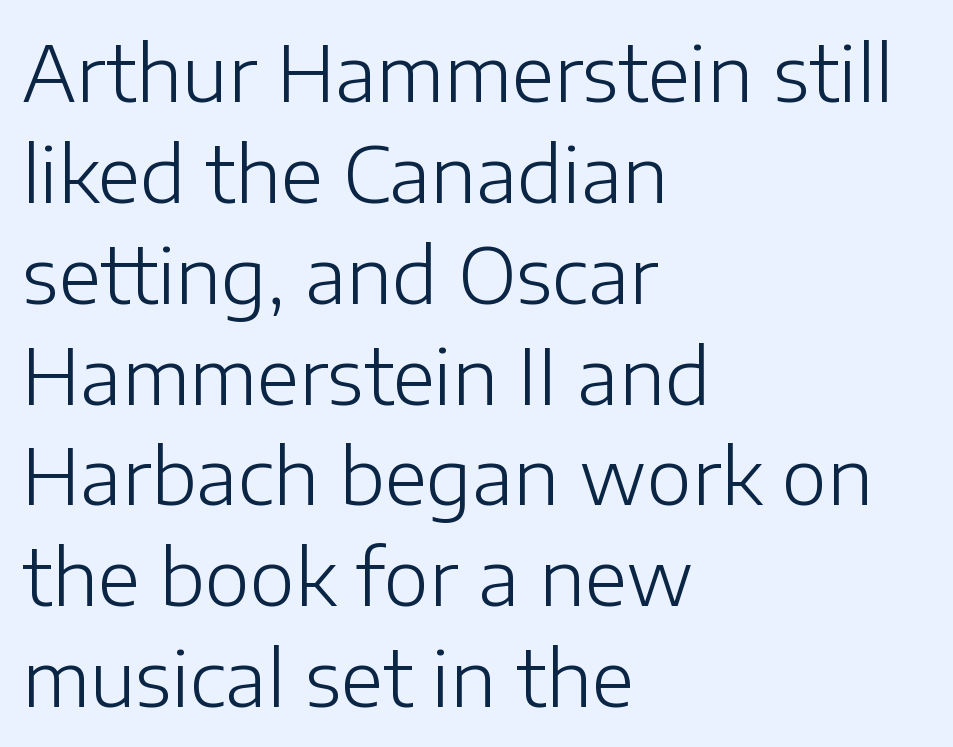
The image shows 77 px light sans-serif type, upright; set left-aligned, normal line spacing (1.31x), normal letter spacing, not underlined; low stroke contrast and a medium x-height.
